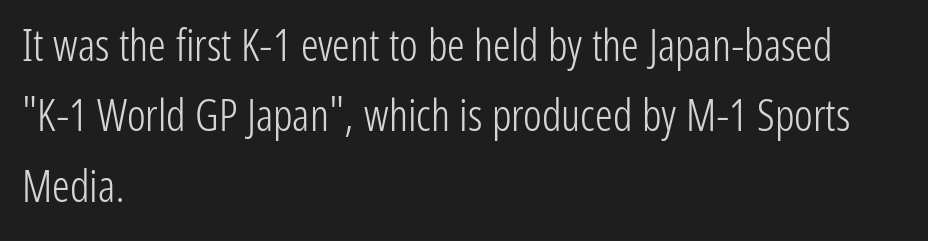
Q: Is the text bold? A: No.
Q: Is the text italic (slanted)? A: No, it is upright.
Q: Is the typeface a serif or a sans-serif typeface? A: Sans-serif.
Q: Is the text underlined? A: No.
Q: How is the paragraph aligned? A: Left-aligned.
Q: Is the spacing between letters normal or unusually wide? A: Normal.
Q: Is the spacing between lines tight, normal or loose? A: Normal.
Q: Width (condensed, normal, or wide)? A: Condensed.
Q: Stroke contrast? A: Low.
Q: x-height? A: Medium.
Q: Monospaced? A: No.
